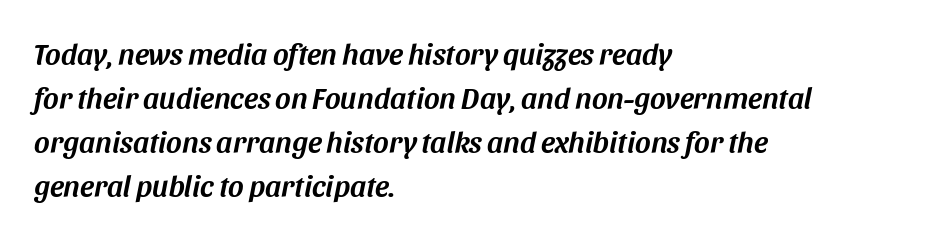
Q: Is the text italic (slanted)? A: Yes, it leans right by about 11 degrees.
Q: Is the text underlined? A: No.
Q: How is the paragraph aligned? A: Left-aligned.
Q: Is the spacing between letters normal or unusually wide? A: Normal.
Q: Is the spacing between lines tight, normal or loose? A: Normal.
Q: Width (condensed, normal, or wide)? A: Normal.
Q: Stroke contrast? A: Medium.
Q: x-height? A: Large.
Q: Monospaced? A: No.
